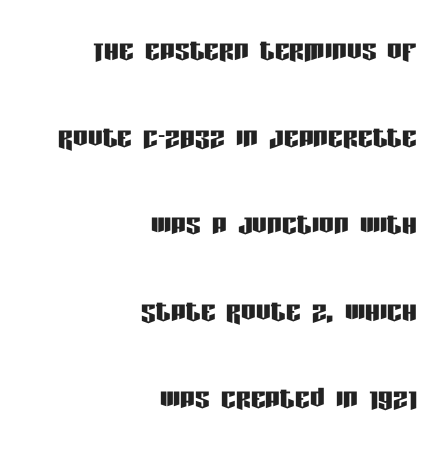
{"serif": "no", "italic": "no", "width": "condensed", "stroke_contrast": "low", "x_height": "large", "monospaced": "no", "underline": "no", "align": "right", "line_spacing": "loose", "line_spacing_ratio": 2.35, "letter_spacing": "normal", "letter_spacing_em": 0.0, "glyph_px": 37}
